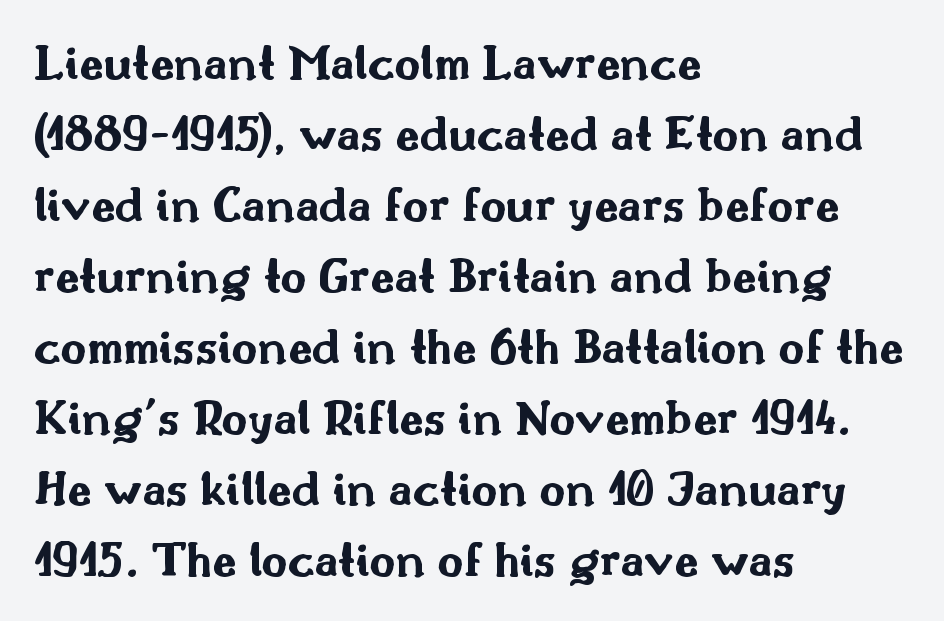
Q: Is the text bold? A: Yes.
Q: Is the text italic (slanted)? A: No, it is upright.
Q: Is the typeface a serif or a sans-serif typeface? A: Sans-serif.
Q: Is the text underlined? A: No.
Q: How is the paragraph aligned? A: Left-aligned.
Q: Is the spacing between letters normal or unusually wide? A: Normal.
Q: Is the spacing between lines tight, normal or loose? A: Normal.
Q: Width (condensed, normal, or wide)? A: Wide.
Q: Stroke contrast? A: Medium.
Q: x-height? A: Small.
Q: Monospaced? A: No.
